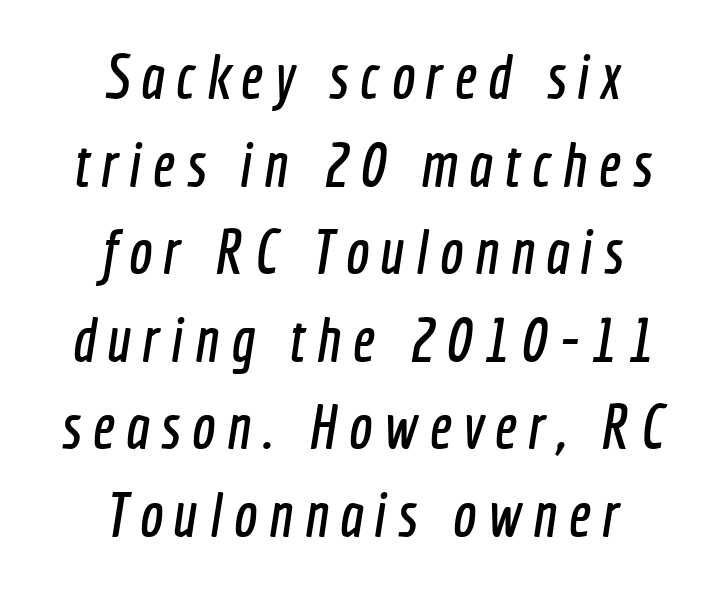
{"serif": "no", "width": "condensed", "x_height": "medium", "monospaced": "no", "underline": "no", "align": "center", "line_spacing": "normal", "line_spacing_ratio": 1.39, "glyph_px": 63}
